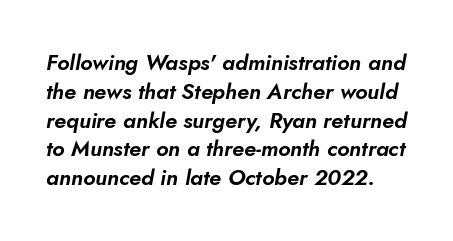
The space directly below the letters is spotless. Nothing unusual about the tracking: characters are spaced as the font intends. Reading down the column, the eye jumps a familiar distance to each next line. Notice how the stems are inclined rather than vertical — that's the hallmark of italics.
